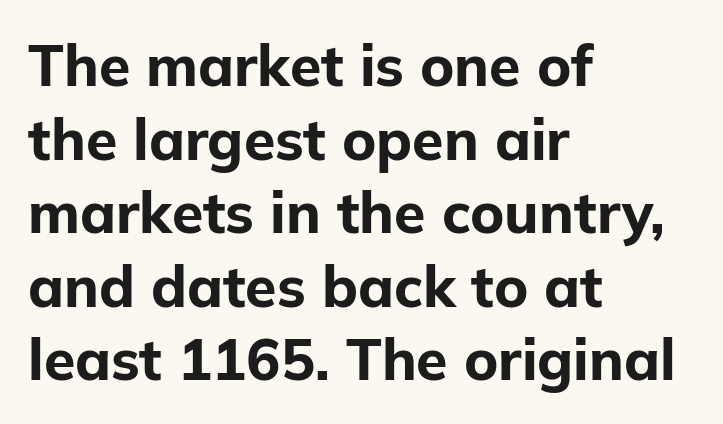
Q: Is the text bold? A: Yes.
Q: Is the text italic (slanted)? A: No, it is upright.
Q: Is the typeface a serif or a sans-serif typeface? A: Sans-serif.
Q: Is the text underlined? A: No.
Q: How is the paragraph aligned? A: Left-aligned.
Q: Is the spacing between letters normal or unusually wide? A: Normal.
Q: Is the spacing between lines tight, normal or loose? A: Normal.
Q: Width (condensed, normal, or wide)? A: Normal.
Q: Stroke contrast? A: Low.
Q: x-height? A: Medium.
Q: Monospaced? A: No.
